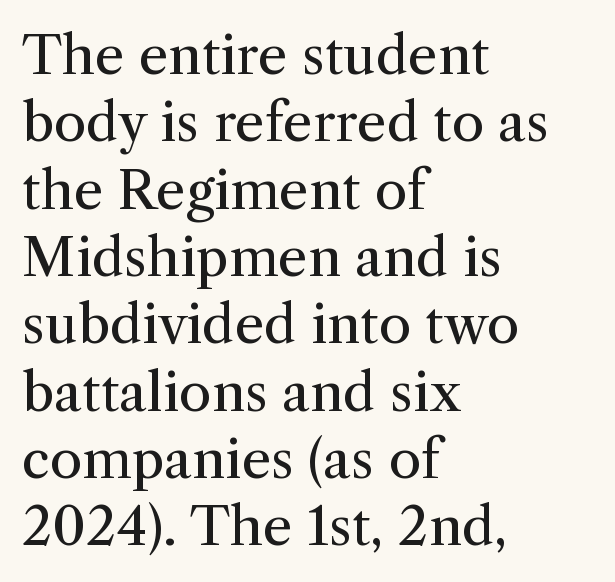
Each letter keeps its own natural width here, so spacing adapts to shape. Standard letterfit; no display-style spreading of the glyphs. The passage shown is typeset with a serif family. Is the type heavy? It reads as light-to-regular instead. The rag falls on the right side of this text block. Posture: upright roman.
